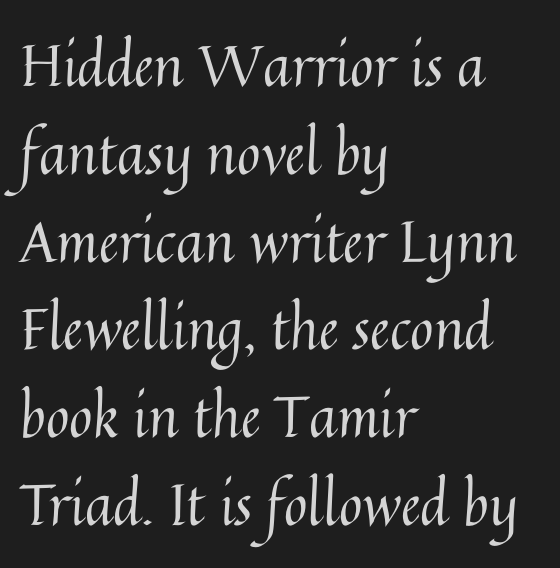
The image shows 57 px regular-weight type; set left-aligned, normal line spacing (1.54x), normal letter spacing, not underlined; medium stroke contrast and a medium x-height.
